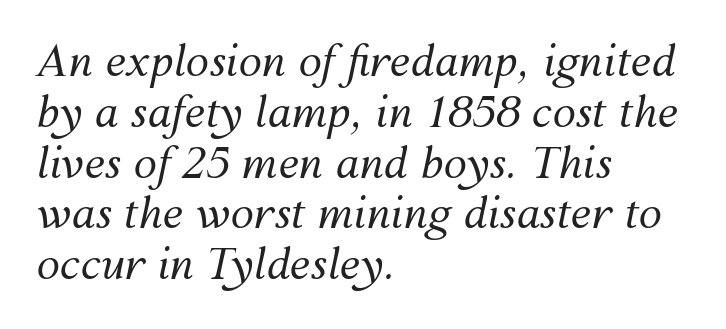
The area under the type is left untouched. In CSS terms this would be text-align: left. This sample has the flowing, uneven cadence of proportional lettering. Inter-character spacing is left at the font's built-in metrics. The typesetting does not lean heavy: it is not bold. Compared with ordinary roman type, these characters are visibly tilted.
